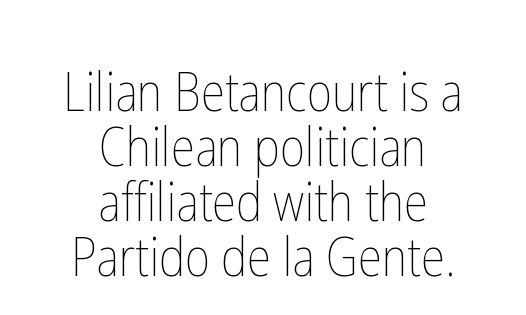
No italicization has been applied; the sample stays upright. The lines are packed closely together with very little leading. Tracking here is standard; glyphs follow each other at the usual distance. Honestly, there is no underline to notice here at all. The rag falls on both sides of this text block equally. Letters have the restrained weight of plain body copy at most.
